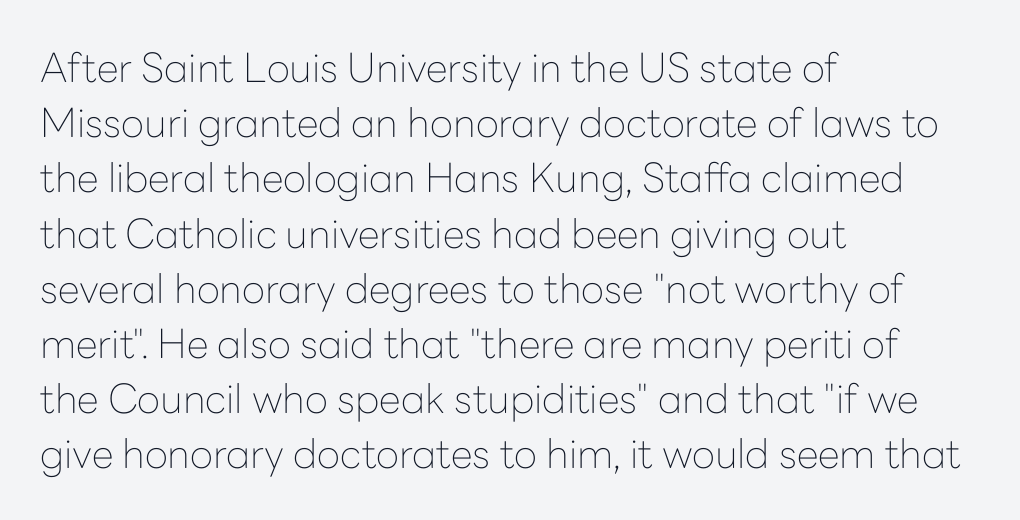
The image shows 40 px thin sans-serif type, upright; set left-aligned, normal line spacing (1.38x), normal letter spacing, not underlined; low stroke contrast and a medium x-height.
